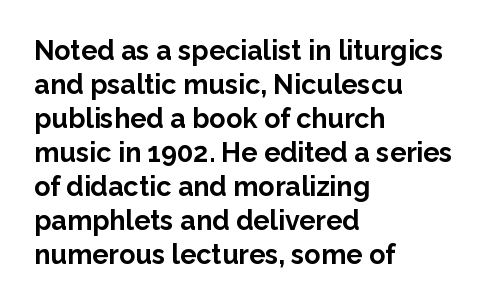
Q: Is the text bold? A: Yes.
Q: Is the text italic (slanted)? A: No, it is upright.
Q: Is the text underlined? A: No.
Q: How is the paragraph aligned? A: Left-aligned.
Q: Is the spacing between letters normal or unusually wide? A: Normal.
Q: Is the spacing between lines tight, normal or loose? A: Normal.
